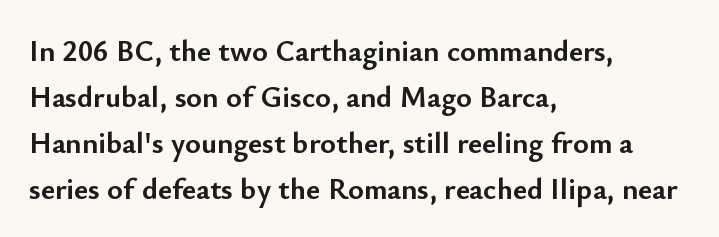
The image shows 30 px semibold sans-serif type, upright; set left-aligned, normal line spacing (1.53x), normal letter spacing, not underlined; low stroke contrast and a small x-height.
